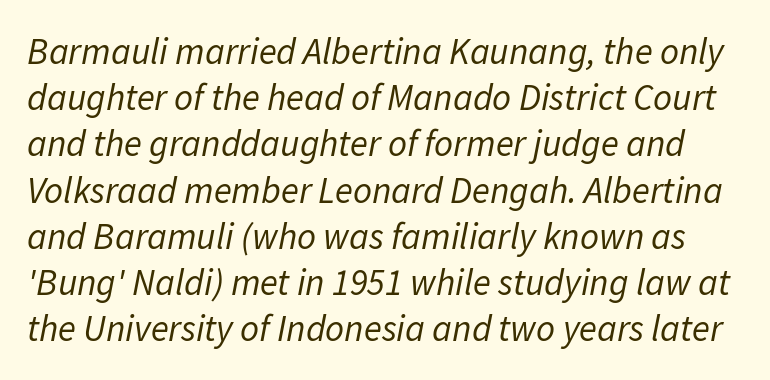
The image shows 37 px regular-weight type, italic (leaning right); set normal line spacing (1.25x), normal letter spacing, not underlined; low stroke contrast and a medium x-height.
